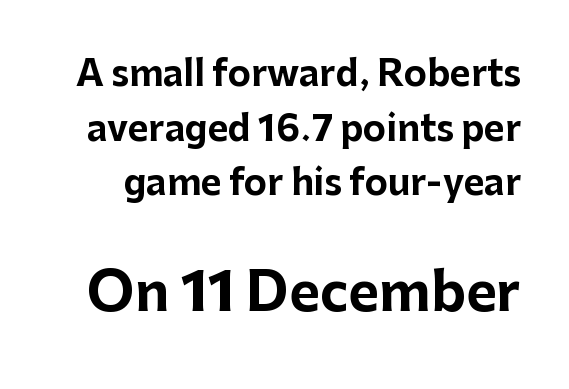
{"serif": "no", "italic": "no", "bold": "yes", "weight": "bold", "width": "normal", "stroke_contrast": "low", "x_height": "medium", "monospaced": "no", "underline": "no", "line_spacing": "normal", "line_spacing_ratio": 1.56, "letter_spacing": "normal", "letter_spacing_em": 0.0, "larger_block": "second", "size_ratio": 1.51, "glyph_px": 53}
